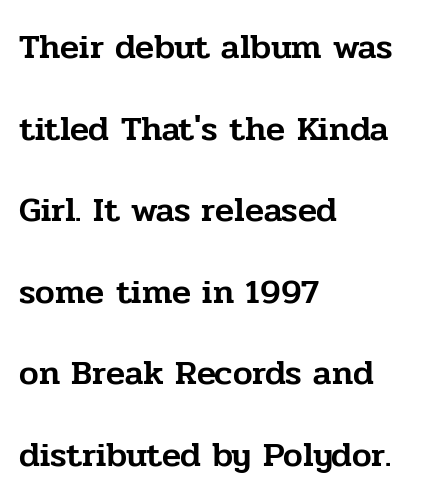
{"serif": "yes", "italic": "no", "width": "normal", "stroke_contrast": "low", "x_height": "medium", "monospaced": "no", "underline": "no", "align": "left", "line_spacing": "loose", "line_spacing_ratio": 2.33, "letter_spacing": "normal", "letter_spacing_em": 0.0, "glyph_px": 35}
